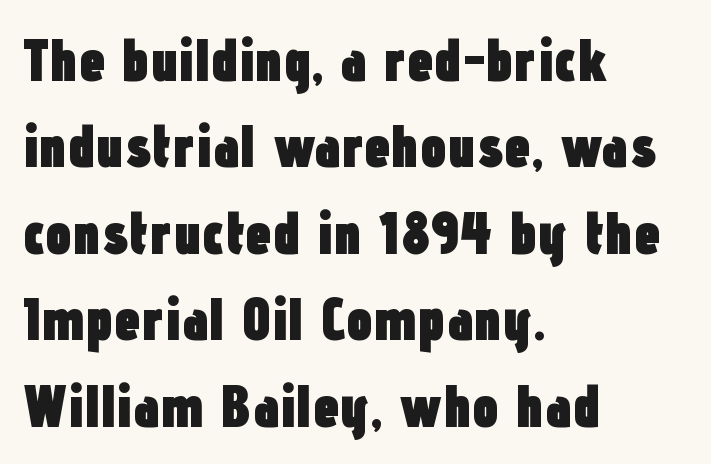
Q: Is the text bold? A: Yes.
Q: Is the text italic (slanted)? A: No, it is upright.
Q: Is the typeface a serif or a sans-serif typeface? A: Sans-serif.
Q: Is the text underlined? A: No.
Q: How is the paragraph aligned? A: Left-aligned.
Q: Is the spacing between letters normal or unusually wide? A: Normal.
Q: Is the spacing between lines tight, normal or loose? A: Normal.
Q: Width (condensed, normal, or wide)? A: Condensed.
Q: Stroke contrast? A: Low.
Q: x-height? A: Medium.
Q: Monospaced? A: No.
